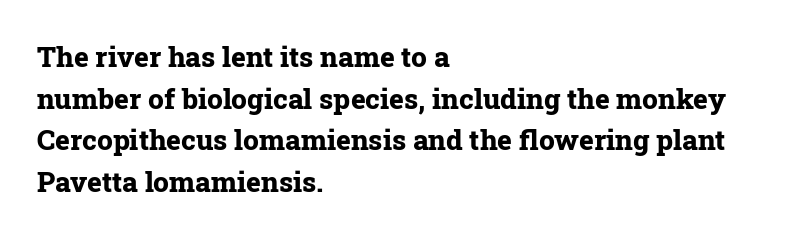
{"serif": "yes", "italic": "no", "bold": "yes", "weight": "bold", "width": "normal", "stroke_contrast": "low", "x_height": "medium", "monospaced": "no", "underline": "no", "align": "left", "line_spacing": "normal", "line_spacing_ratio": 1.49, "letter_spacing": "normal", "letter_spacing_em": 0.0, "glyph_px": 28}
